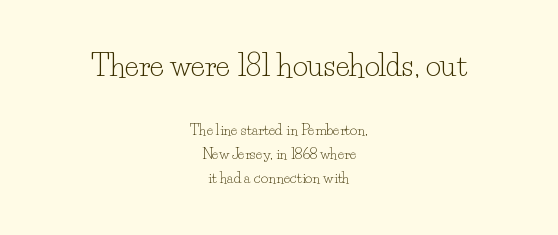
The image shows 29 px light serif type, upright; set centered, line spacing 1.74x, normal letter spacing, not underlined; the first (top) block is 2.07x larger; low stroke contrast and a small x-height.
